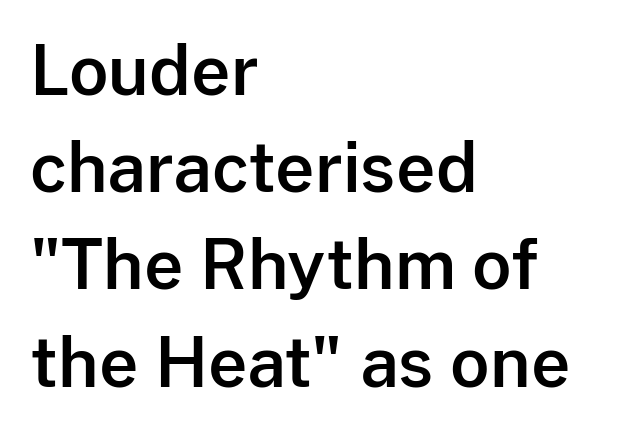
Lines of text with bare space underneath. Nope, not italic — everything's standing straight. Spacing verdict: proportional, widths tailored to each character. The passage shown has conventional tracking throughout.
